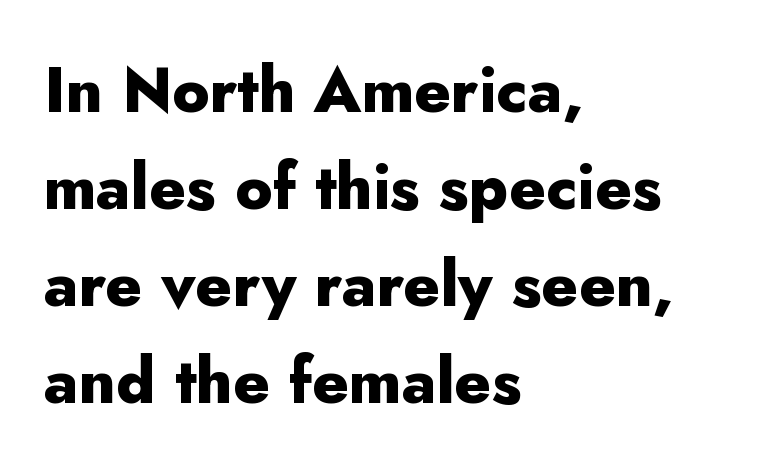
{"serif": "no", "italic": "no", "bold": "yes", "weight": "heavy", "width": "normal", "stroke_contrast": "low", "x_height": "small", "monospaced": "no", "underline": "no", "align": "left", "line_spacing": "normal", "line_spacing_ratio": 1.54, "letter_spacing": "normal", "letter_spacing_em": 0.0, "glyph_px": 63}
